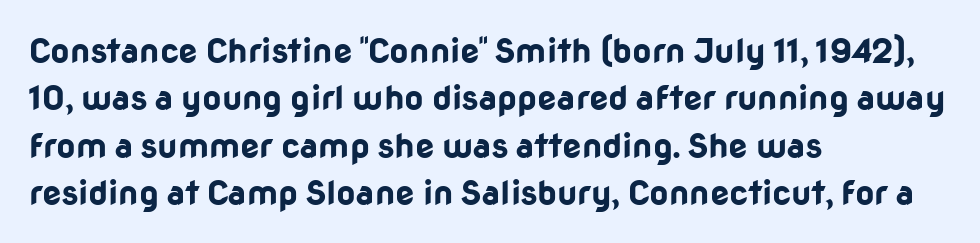
Q: Is the text bold? A: Yes.
Q: Is the text italic (slanted)? A: No, it is upright.
Q: Is the typeface a serif or a sans-serif typeface? A: Sans-serif.
Q: Is the text underlined? A: No.
Q: How is the paragraph aligned? A: Left-aligned.
Q: Is the spacing between letters normal or unusually wide? A: Normal.
Q: Is the spacing between lines tight, normal or loose? A: Normal.
Q: Width (condensed, normal, or wide)? A: Normal.
Q: Stroke contrast? A: Low.
Q: x-height? A: Medium.
Q: Monospaced? A: No.
